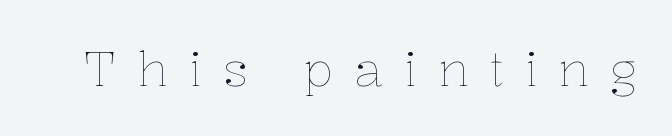
{"italic": "no", "bold": "no", "weight": "thin", "width": "normal", "stroke_contrast": "low", "x_height": "medium", "monospaced": "no", "underline": "no", "letter_spacing": "wide", "letter_spacing_em": 0.43, "glyph_px": 48}
